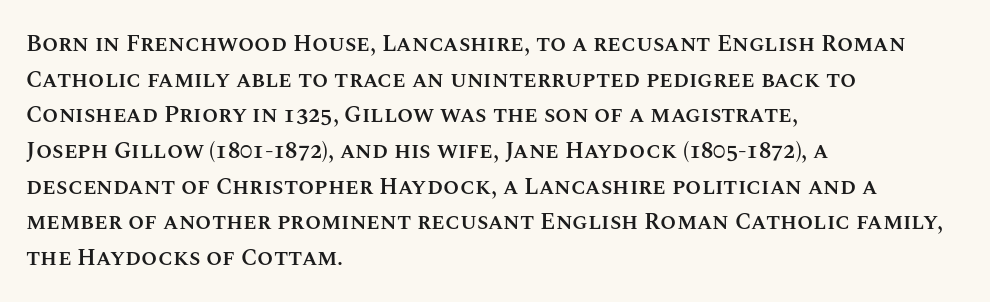
Notice how the passage keeps a crisp vertical edge on the left only. You could call the tracking neutral — neither tight nor loose. Compared with an ordinary text face, these strokes are moderately heavier — a semibold. No italicization has been applied; the sample stays upright.
